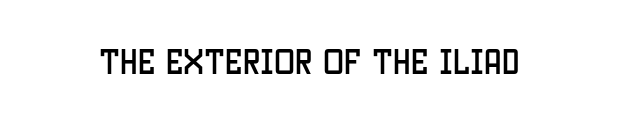
{"serif": "no", "italic": "no", "width": "condensed", "stroke_contrast": "low", "x_height": "large", "monospaced": "no", "underline": "no", "letter_spacing": "normal", "letter_spacing_em": 0.0, "glyph_px": 28}
